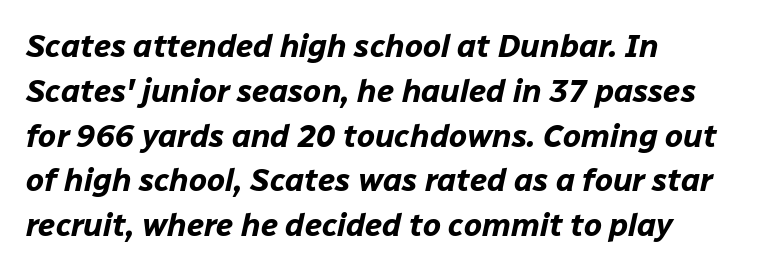
{"italic": "yes", "lean": "right", "slant_degrees": 12, "bold": "yes", "weight": "bold", "width": "normal", "stroke_contrast": "low", "x_height": "medium", "monospaced": "no", "underline": "no", "align": "left", "line_spacing": "normal", "line_spacing_ratio": 1.4, "letter_spacing": "normal", "letter_spacing_em": 0.0, "glyph_px": 32}
